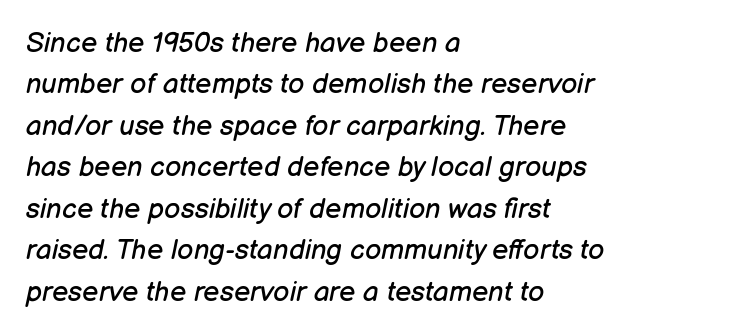
The image shows 28 px regular-weight type, italic (leaning right); set left-aligned, normal line spacing (1.48x), normal letter spacing, not underlined; low stroke contrast and a medium x-height.
